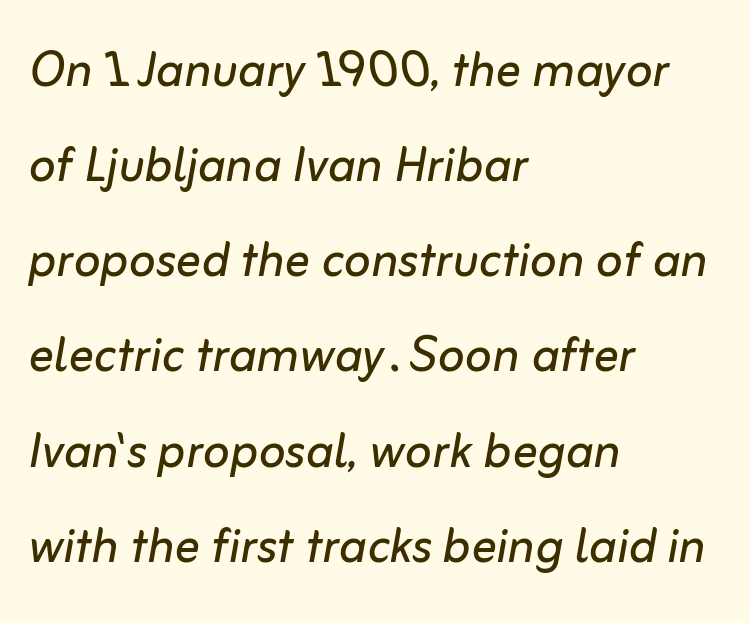
Lines of text with bare space underneath. Do the characters align in a grid? No, the font is proportional. Italic: yes, the glyphs are oblique. Casual observation: everything's shoved over to the left. Honestly, the row spacing looks completely unremarkable.
